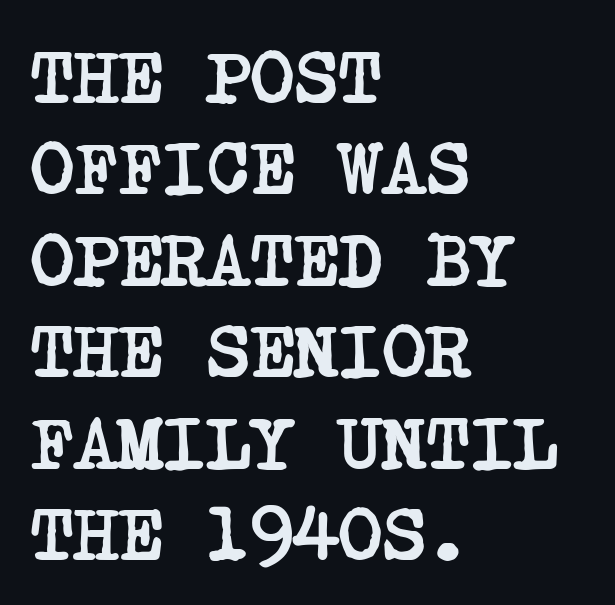
Students, this is bold: see how much ink each stroke carries. Little horizontal feet cap the strokes, marking this as serif type. Beneath every word, the page is bare. Observe the ordinary spacing: letters are neighbours, not strangers. Horizontal alignment here is leftward, the default for most running prose.
